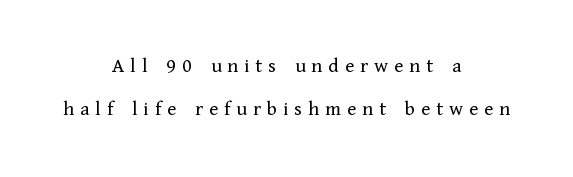
Q: Is the text bold? A: No.
Q: Is the text italic (slanted)? A: No, it is upright.
Q: Is the text underlined? A: No.
Q: How is the paragraph aligned? A: Centered.
Q: Is the spacing between letters normal or unusually wide? A: Unusually wide.
Q: Is the spacing between lines tight, normal or loose? A: Loose.
